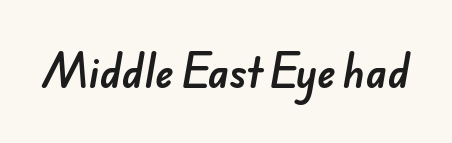
{"serif": "no", "width": "normal", "stroke_contrast": "low", "x_height": "small", "monospaced": "no", "underline": "no", "letter_spacing": "normal", "letter_spacing_em": 0.0, "glyph_px": 39}
